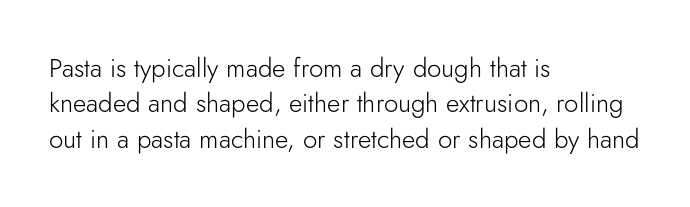
Vertically, the passage feels balanced, rows spaced as you'd expect. No italicization has been applied; the sample stays upright. A bare baseline throughout the passage. Think standard paragraph weight, or any step lighter than that.
